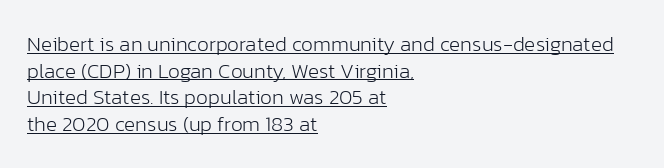
The image shows 21 px text type, upright; set left-aligned, normal line spacing (1.27x), normal letter spacing, underlined.
